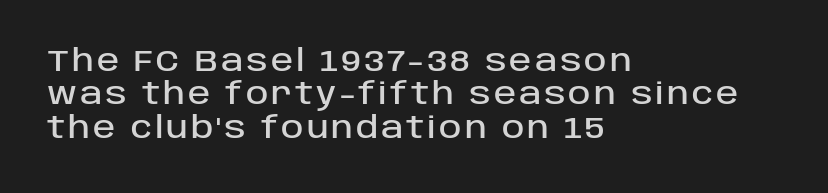
The image shows 30 px sans-serif type, upright; set left-aligned, tight line spacing (1.11x), not underlined; low stroke contrast and a large x-height.
